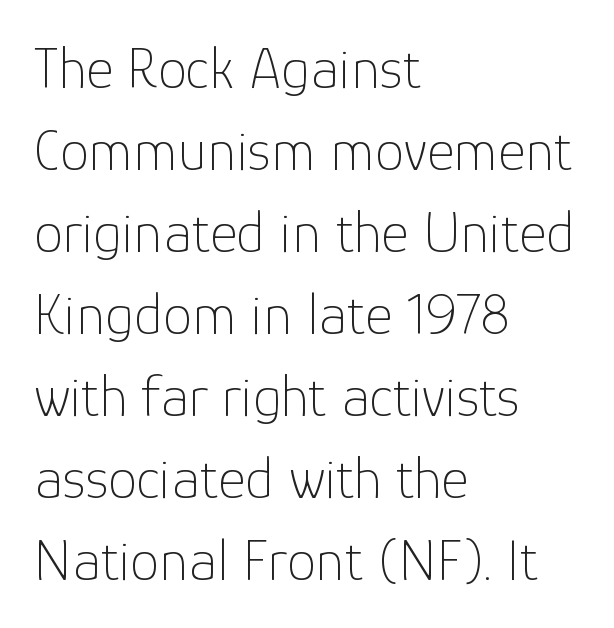
{"serif": "no", "italic": "no", "bold": "no", "weight": "thin", "width": "normal", "stroke_contrast": "low", "x_height": "medium", "monospaced": "no", "underline": "no", "align": "left", "line_spacing": "normal", "line_spacing_ratio": 1.39, "letter_spacing": "normal", "letter_spacing_em": 0.0, "glyph_px": 59}
